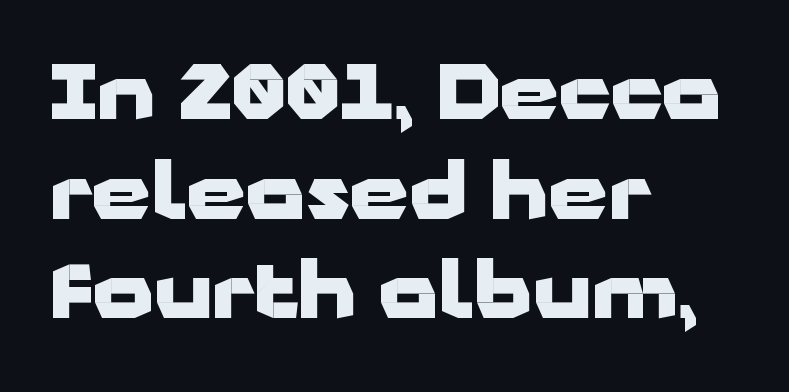
{"serif": "no", "italic": "no", "bold": "yes", "weight": "heavy", "width": "wide", "stroke_contrast": "low", "x_height": "medium", "monospaced": "no", "underline": "no", "align": "left", "line_spacing": "normal", "line_spacing_ratio": 1.31, "letter_spacing": "normal", "letter_spacing_em": 0.0, "glyph_px": 76}
